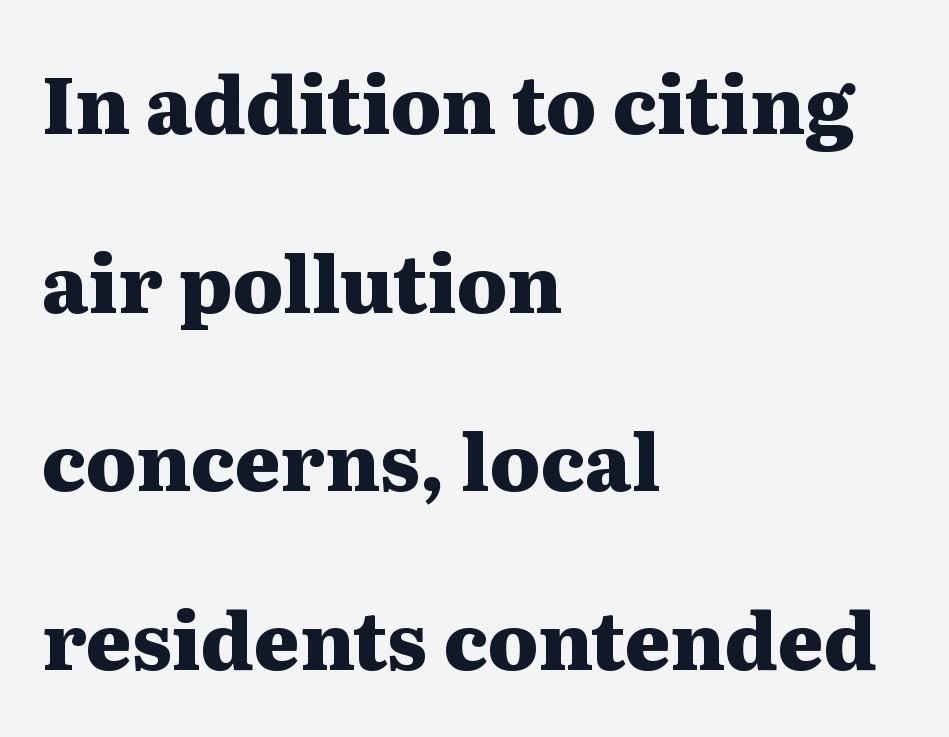
Q: Is the text bold? A: Yes.
Q: Is the text italic (slanted)? A: No, it is upright.
Q: Is the typeface a serif or a sans-serif typeface? A: Serif.
Q: Is the text underlined? A: No.
Q: How is the paragraph aligned? A: Left-aligned.
Q: Is the spacing between letters normal or unusually wide? A: Normal.
Q: Is the spacing between lines tight, normal or loose? A: Loose.
Q: Width (condensed, normal, or wide)? A: Wide.
Q: Stroke contrast? A: Medium.
Q: x-height? A: Medium.
Q: Monospaced? A: No.
